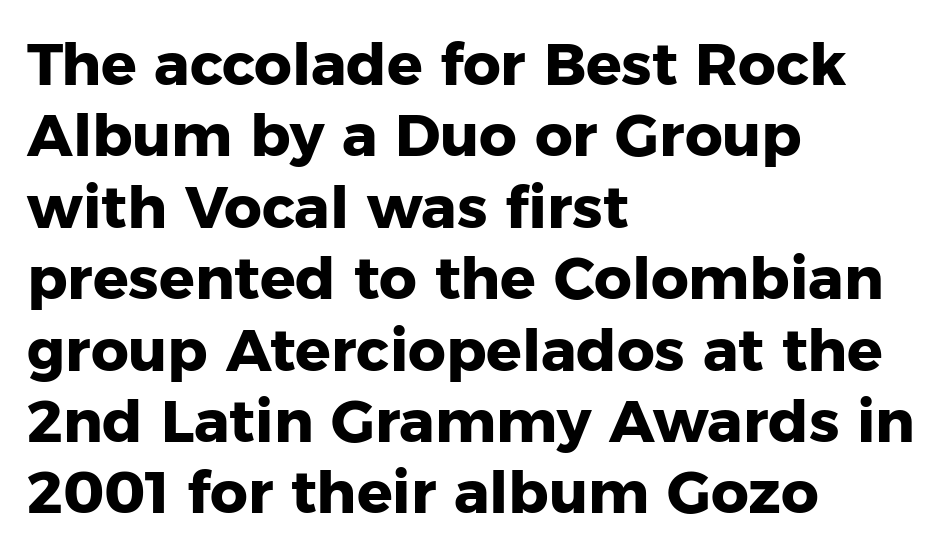
Think of a printed novel: that variable character pitch is what you see here. This sample uses a sans-serif face. Does the copy run flush right? No — it runs flush left. The sample has been set heavy, in full bold. Type without underlining.
